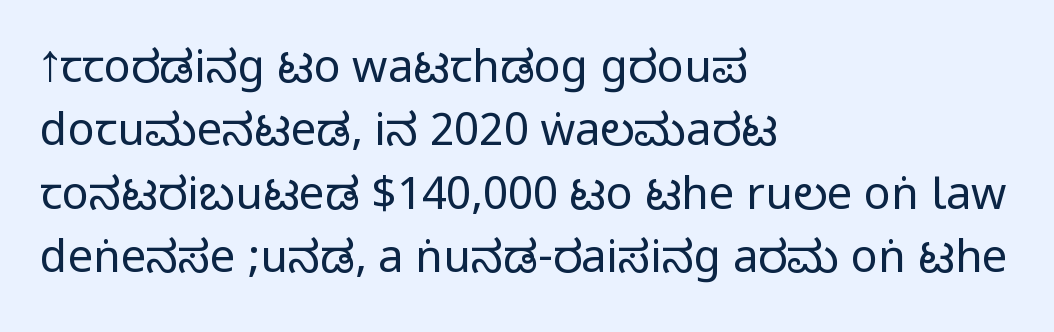
Q: Is the text italic (slanted)? A: No, it is upright.
Q: Is the typeface a serif or a sans-serif typeface? A: Sans-serif.
Q: Is the text underlined? A: No.
Q: How is the paragraph aligned? A: Left-aligned.
Q: Is the spacing between letters normal or unusually wide? A: Normal.
Q: Is the spacing between lines tight, normal or loose? A: Normal.
Q: Width (condensed, normal, or wide)? A: Condensed.
Q: Stroke contrast? A: Medium.
Q: Monospaced? A: No.
